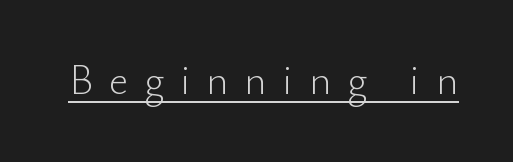
Proportional: the letters do not fall into vertical columns. These lines have a slow, spaced-out rhythm from letter to letter. Bold? No — there's no thickening of the strokes. What decoration does the sample have? An underline.
